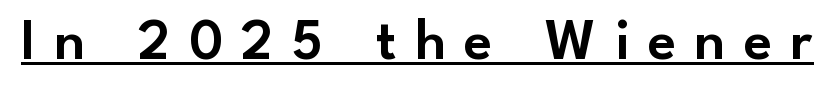
It's the straight-up-and-down kind of type. In terms of letterspacing, this is a distinctly airy, spread setting. The specimen includes a rule beneath the text block's lines. The rendering uses natural spacing where letterforms have individual widths. The glyphs in this specimen are sans serif.
